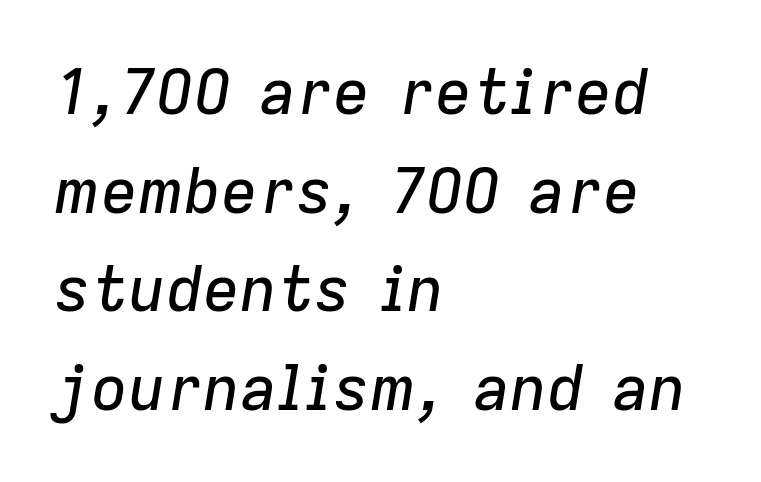
The image shows 62 px text type, italic (leaning right); set left-aligned, normal line spacing (1.59x), normal letter spacing, not underlined; low stroke contrast and a medium x-height.
